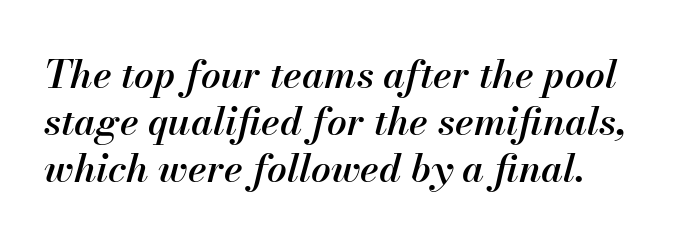
Check the space under the baseline: it is left empty. The letters advance in unequal steps, a hallmark of proportional type. The typesetting leans somewhat heavy: a semibold. The glyphs look as if they've been sheared to an angle. Nobody touched the tracking dial on this one.
